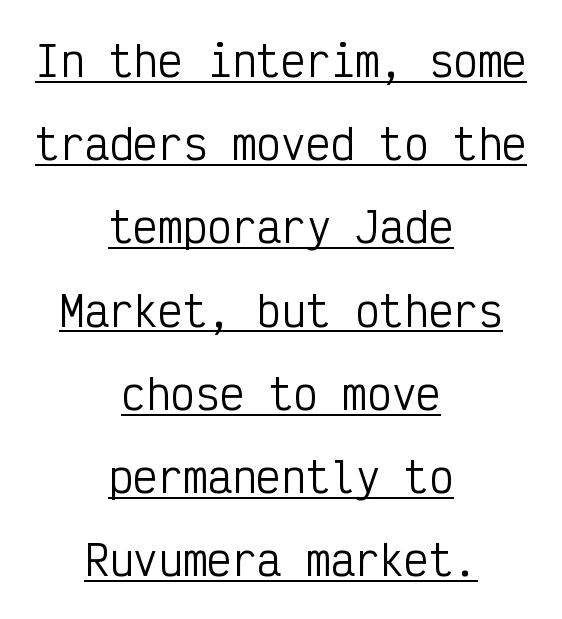
{"serif": "no", "italic": "no", "bold": "no", "weight": "regular", "width": "condensed", "stroke_contrast": "low", "x_height": "medium", "monospaced": "yes", "underline": "yes", "align": "center", "line_spacing": "loose", "line_spacing_ratio": 2.03, "letter_spacing": "normal", "letter_spacing_em": 0.0, "glyph_px": 41}
